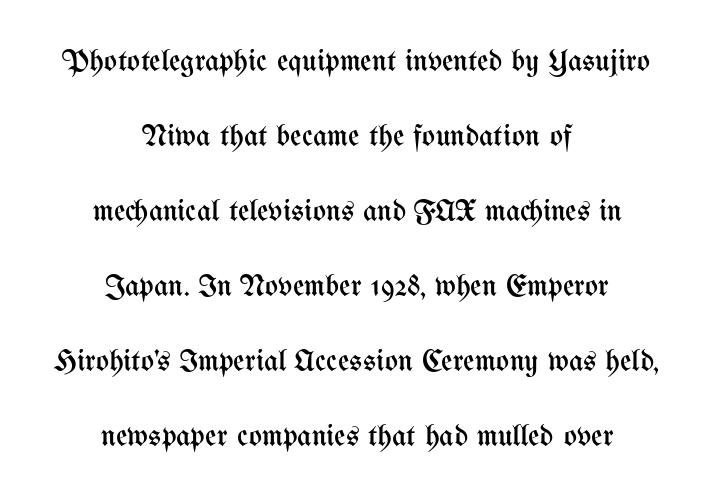
The letters look calm and open, with moderate or lighter stems. A centered setting, common on invitations and titles, is used for this passage. Honestly, the letter spacing is just normal — you wouldn't notice it. The lettering holds an erect, upright posture throughout. Proportional: the letters do not fall into vertical columns. The glyphs are unaccompanied by any horizontal stroke below them.
